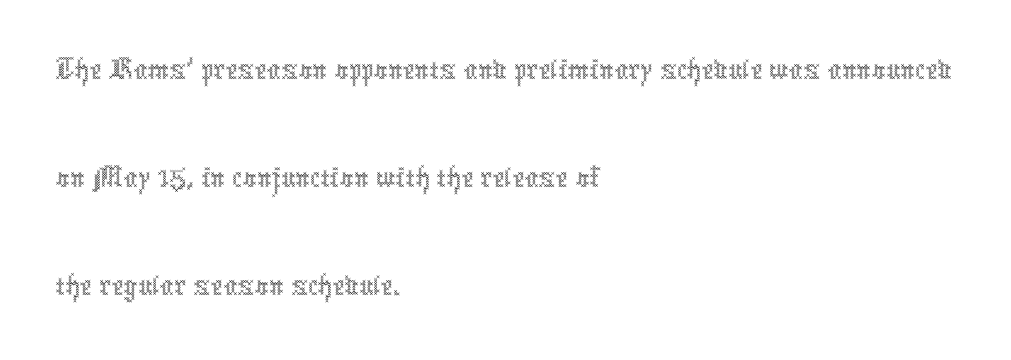
Honestly, the row spacing looks completely unremarkable. The passage shown has conventional tracking throughout. Descenders hang freely into open space. Alignment: flush left. Rendered with straight, roman letterforms. Stroke thickness stays within the range of a standard reading face or lighter.
